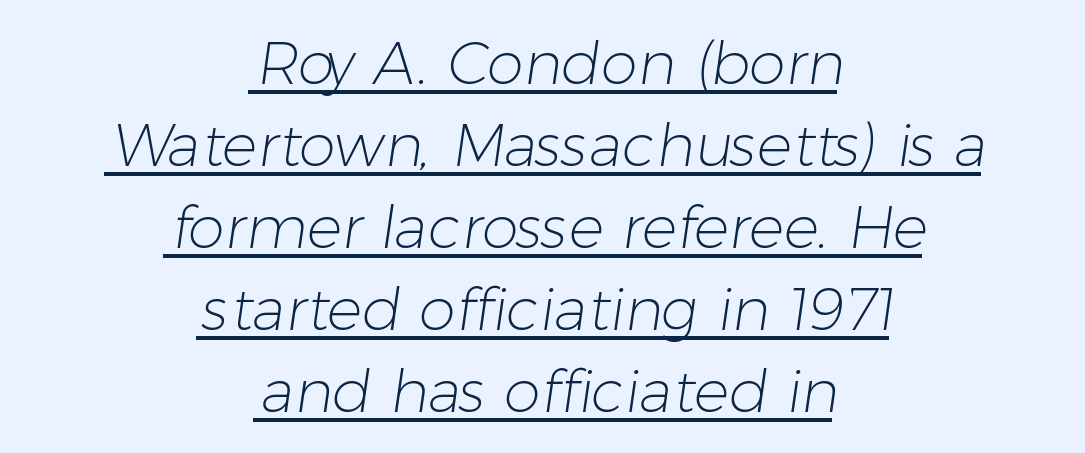
Compared with typical body copy, the letter spacing here is the same. Is this a fixed-width face? No — the glyphs have proportional, varying widths. Descenders here cross a horizontal rule under the line. These lines stack symmetrically, like a column narrowing and widening about its center. Whoever set this chose a conventional vertical rhythm.
